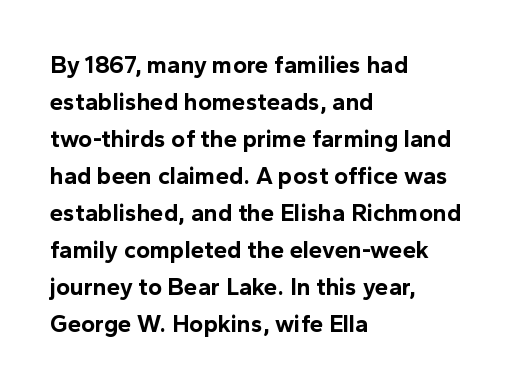
These lines sit exactly where default settings would place them. Descenders are the only things crossing below the line. As a designer I'd log this as weight 700, bold. Where is the straight margin? On the left. The axis of the letterforms is exactly vertical. No extra tracking has been applied to these lines.
